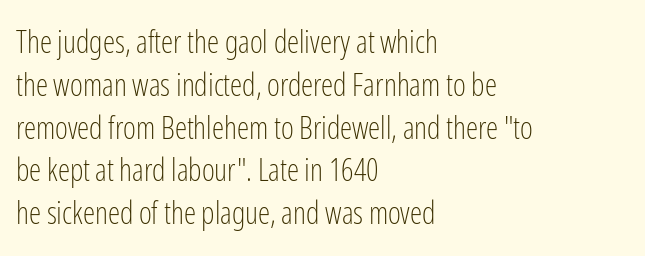
{"serif": "no", "italic": "no", "bold": "no", "weight": "light", "width": "condensed", "stroke_contrast": "low", "x_height": "medium", "monospaced": "no", "underline": "no", "align": "left", "line_spacing": "normal", "line_spacing_ratio": 1.38, "letter_spacing": "normal", "letter_spacing_em": 0.0, "glyph_px": 31}
